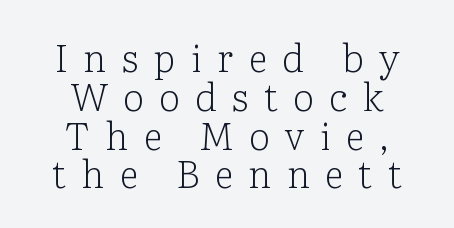
Q: Is the text bold? A: No.
Q: Is the text italic (slanted)? A: No, it is upright.
Q: Is the typeface a serif or a sans-serif typeface? A: Serif.
Q: Is the text underlined? A: No.
Q: How is the paragraph aligned? A: Centered.
Q: Is the spacing between letters normal or unusually wide? A: Unusually wide.
Q: Is the spacing between lines tight, normal or loose? A: Tight.
Q: Width (condensed, normal, or wide)? A: Normal.
Q: Stroke contrast? A: Low.
Q: x-height? A: Medium.
Q: Monospaced? A: No.
